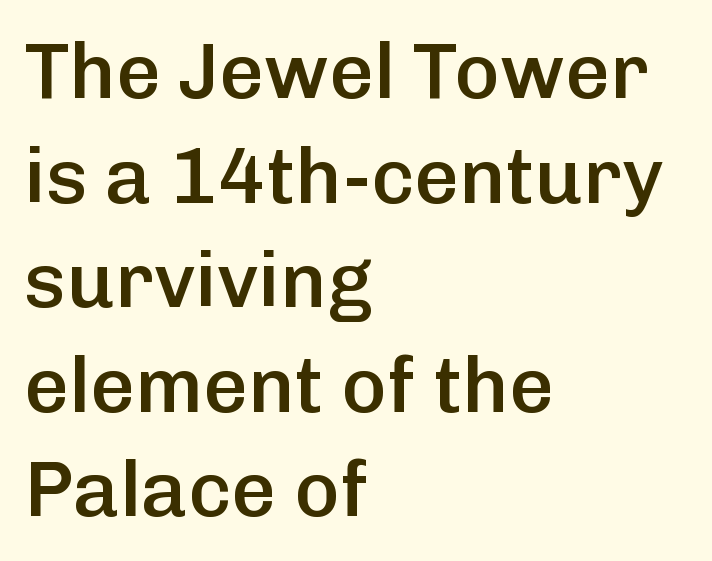
This sample has the flowing, uneven cadence of proportional lettering. The paragraph shown leans on its left margin. Letterform terminals end flat and unadorned throughout the passage. Quick note: not italic, upright.
